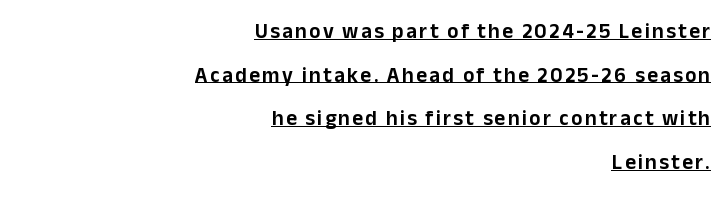
{"italic": "no", "underline": "yes", "align": "right", "line_spacing": "loose", "line_spacing_ratio": 2.08, "glyph_px": 21}
